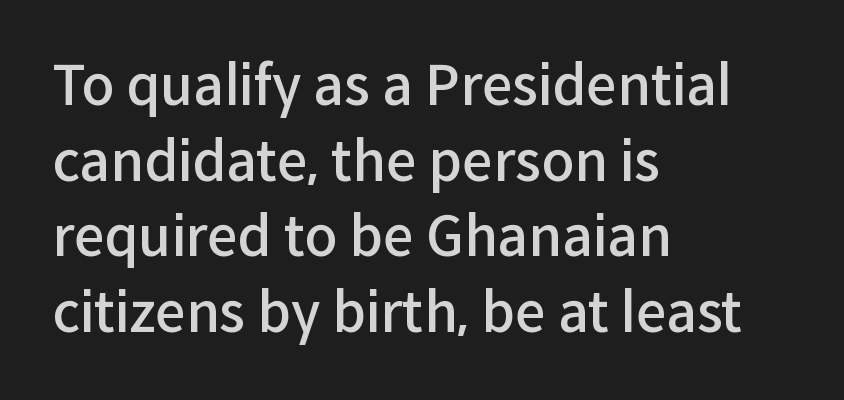
Each glyph is drawn with semibold strokes, heavier than normal yet not fully bold. This rendering features lettering with no underline. The passage shown is typed in a proportional face where columns would drift. The paragraph shown leans on its left margin. A typesetter would label this face a sans.
